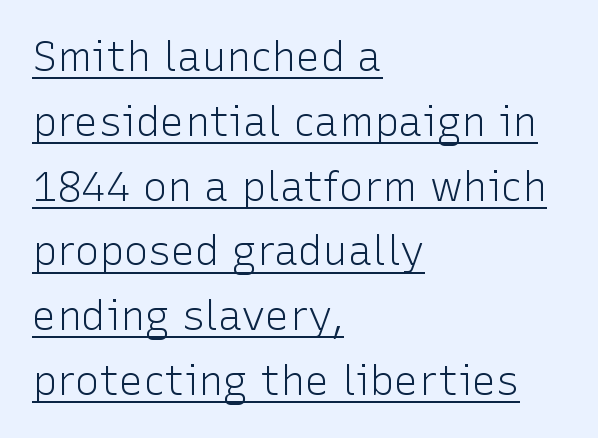
The image shows 41 px light sans-serif type, upright; set left-aligned, normal line spacing (1.58x), normal letter spacing, underlined; low stroke contrast and a medium x-height.
